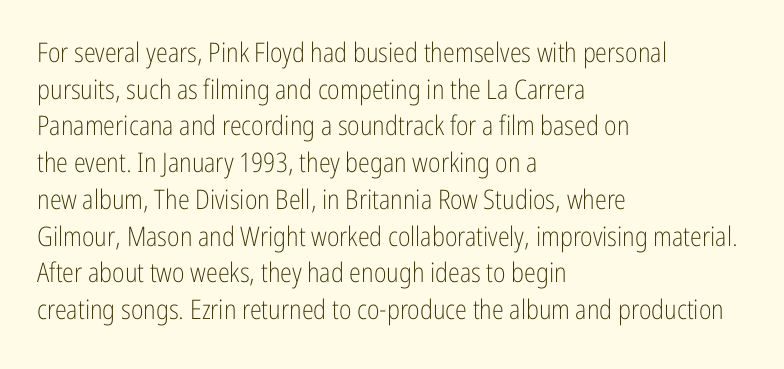
The image shows 27 px text type, upright; set left-aligned, normal line spacing (1.36x), normal letter spacing, not underlined.
